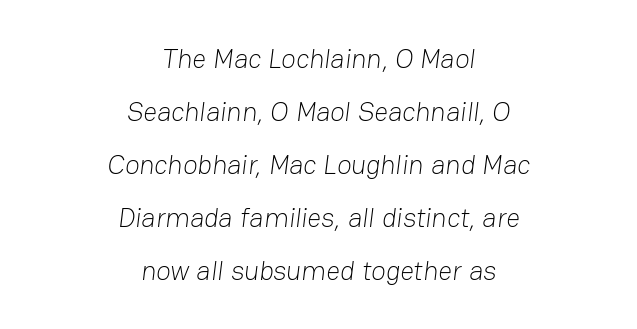
The passage shown is not underscored anywhere. This sample is center-justified, so both line endings float freely. In terms of letterspacing, this is plain default setting. Loosely led — the rows are spread out.
